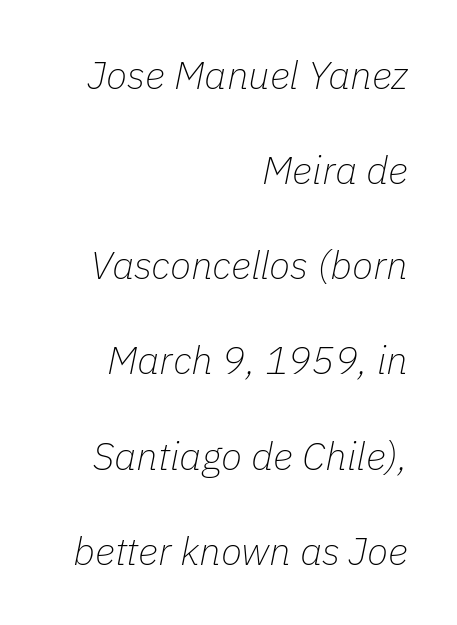
Q: Is the text bold? A: No.
Q: Is the text italic (slanted)? A: Yes, it leans right by about 11 degrees.
Q: Is the text underlined? A: No.
Q: How is the paragraph aligned? A: Right-aligned.
Q: Is the spacing between letters normal or unusually wide? A: Normal.
Q: Is the spacing between lines tight, normal or loose? A: Loose.
Q: Width (condensed, normal, or wide)? A: Normal.
Q: Stroke contrast? A: Low.
Q: x-height? A: Medium.
Q: Monospaced? A: No.
